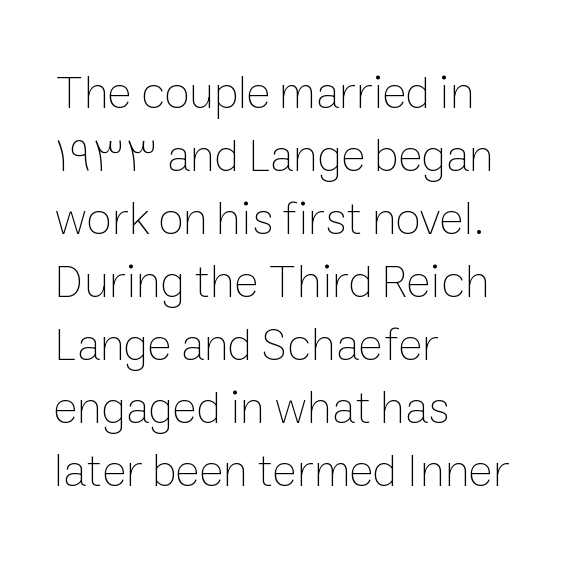
The tracking reads as untouched default to a designer's eye. Glance below the letters and you will spot only blank space. The lettering stays uniformly vertical, giving the passage a roman look. The typeface has the unassuming heft of standard copy or less. If you measured baseline to baseline, you'd find a middling distance. A typesetter would call this proportional, since set widths differ per character.
